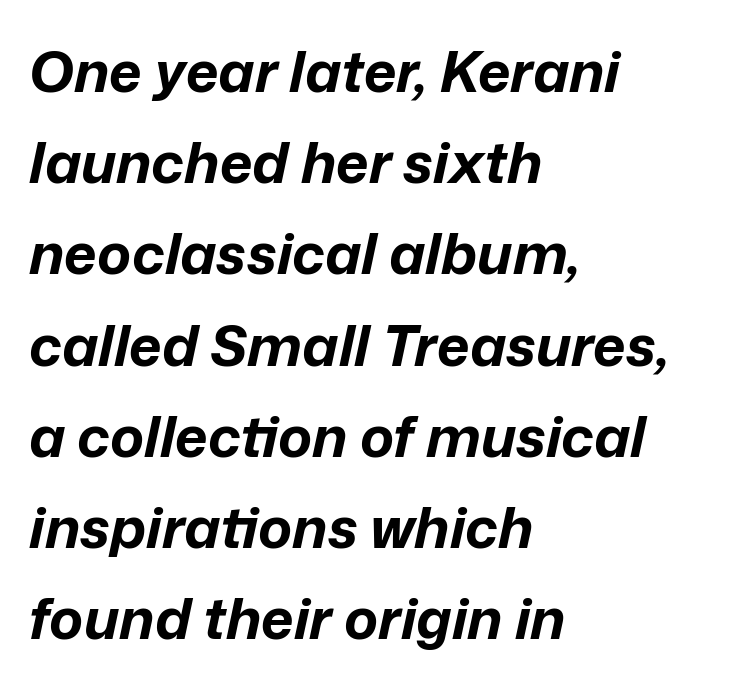
{"italic": "yes", "lean": "right", "slant_degrees": 12, "bold": "yes", "weight": "bold", "width": "normal", "stroke_contrast": "low", "x_height": "medium", "monospaced": "no", "underline": "no", "align": "left", "line_spacing": "normal", "line_spacing_ratio": 1.6, "letter_spacing": "normal", "letter_spacing_em": 0.0, "glyph_px": 57}
